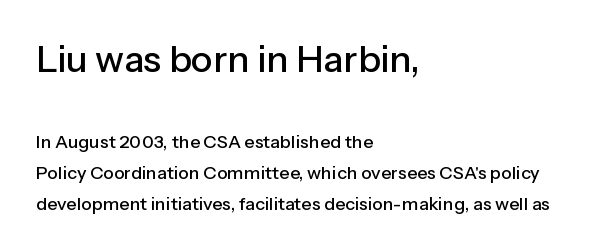
Q: Is the text italic (slanted)? A: No, it is upright.
Q: Is the typeface a serif or a sans-serif typeface? A: Sans-serif.
Q: Is the text underlined? A: No.
Q: How is the paragraph aligned? A: Left-aligned.
Q: Is the spacing between letters normal or unusually wide? A: Normal.
Q: Which block of text is set in a larger size, the first (top) or the second (bottom)? A: The first (top) one.
Q: Width (condensed, normal, or wide)? A: Normal.
Q: Stroke contrast? A: Low.
Q: x-height? A: Medium.
Q: Monospaced? A: No.
